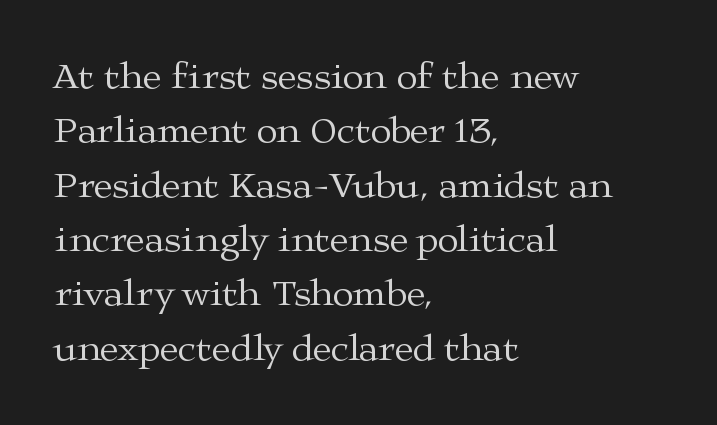
{"serif": "yes", "italic": "no", "bold": "no", "weight": "regular", "width": "wide", "stroke_contrast": "medium", "x_height": "medium", "monospaced": "no", "underline": "no", "align": "left", "line_spacing": "normal", "line_spacing_ratio": 1.43, "letter_spacing": "normal", "letter_spacing_em": 0.0, "glyph_px": 38}
